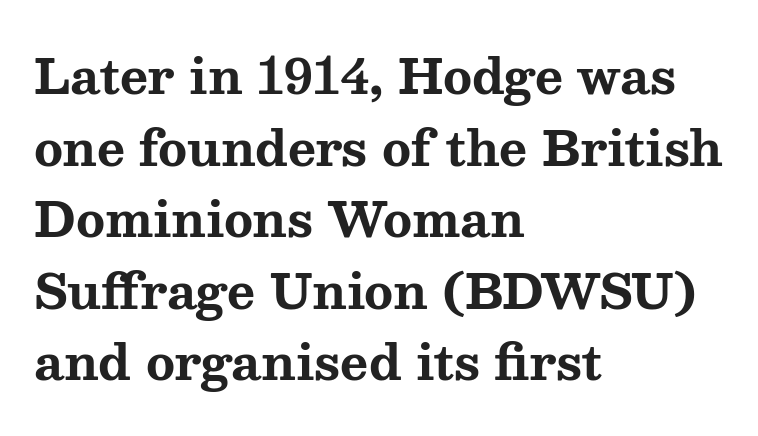
Stroke thickness is high; the sample reads as a true bold. Vertically, the passage feels balanced, rows spaced as you'd expect. A roman cut, with each character standing at attention. Letter spacing: default. Check the space under the baseline: it is left empty. A typesetter would call this proportional, since set widths differ per character.
